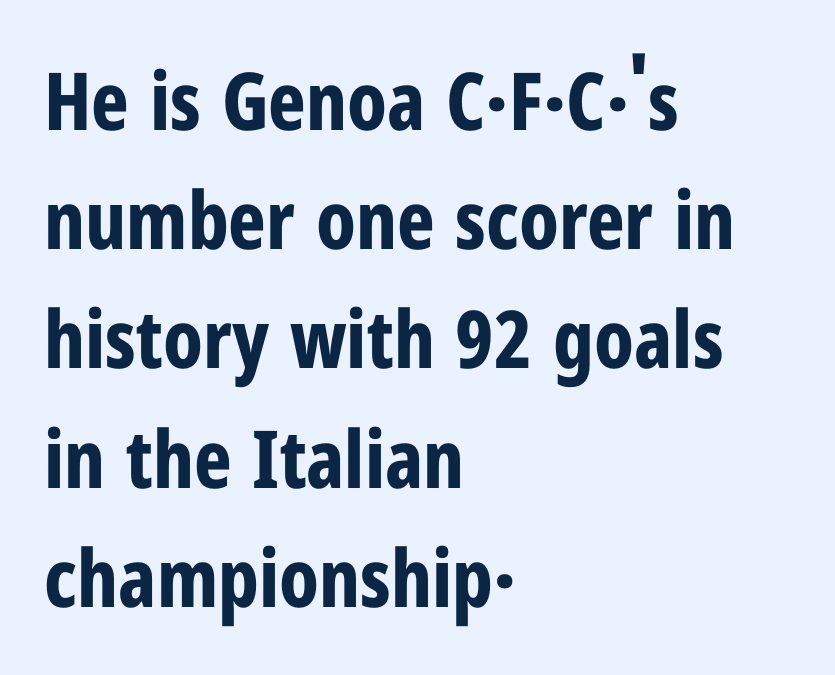
{"serif": "no", "italic": "no", "bold": "yes", "weight": "bold", "width": "condensed", "stroke_contrast": "low", "x_height": "medium", "monospaced": "no", "underline": "no", "align": "left", "line_spacing": "normal", "line_spacing_ratio": 1.49, "letter_spacing": "normal", "letter_spacing_em": 0.0, "glyph_px": 80}
